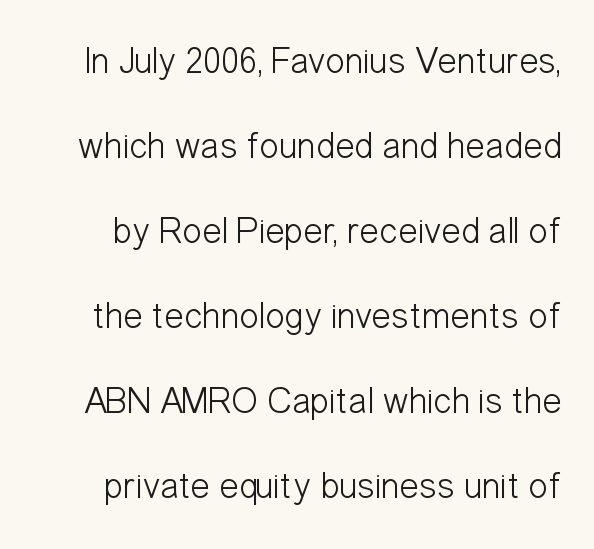
Successive baselines arrive slowly, with a big drop between each. Rule under the text: the space is simply empty. These lines are rendered in a variable-pitch font. To sum up the face: it is a sans, with no serifs. This is the regular roman posture of the typeface. Compared with typical body copy, the letter spacing here is the same.
